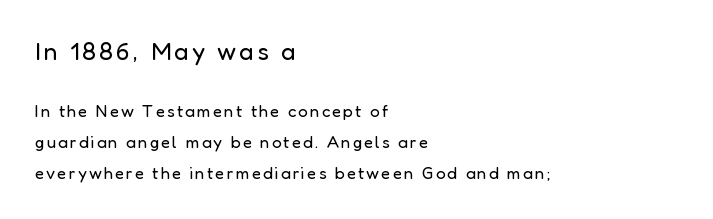
Q: Is the text bold? A: No.
Q: Is the text italic (slanted)? A: No, it is upright.
Q: Is the text underlined? A: No.
Q: How is the paragraph aligned? A: Left-aligned.
Q: Which block of text is set in a larger size, the first (top) or the second (bottom)? A: The first (top) one.
